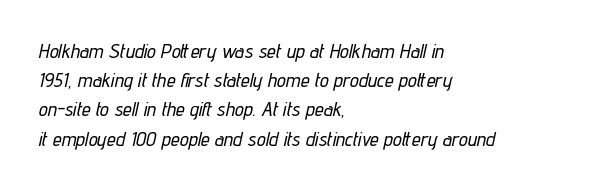
There is no visible air inserted between adjacent glyphs. The area under the type is left untouched. All the whitespace from short lines collects on the right. The rendering applies a slant to the glyphs. If you measured baseline to baseline, you'd find a middling distance.
